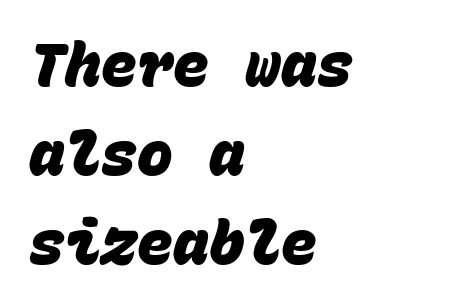
{"serif": "no", "bold": "yes", "weight": "heavy", "width": "normal", "stroke_contrast": "low", "x_height": "large", "monospaced": "yes", "underline": "no", "align": "left", "line_spacing": "normal", "line_spacing_ratio": 1.48, "letter_spacing": "normal", "letter_spacing_em": 0.0, "glyph_px": 60}
